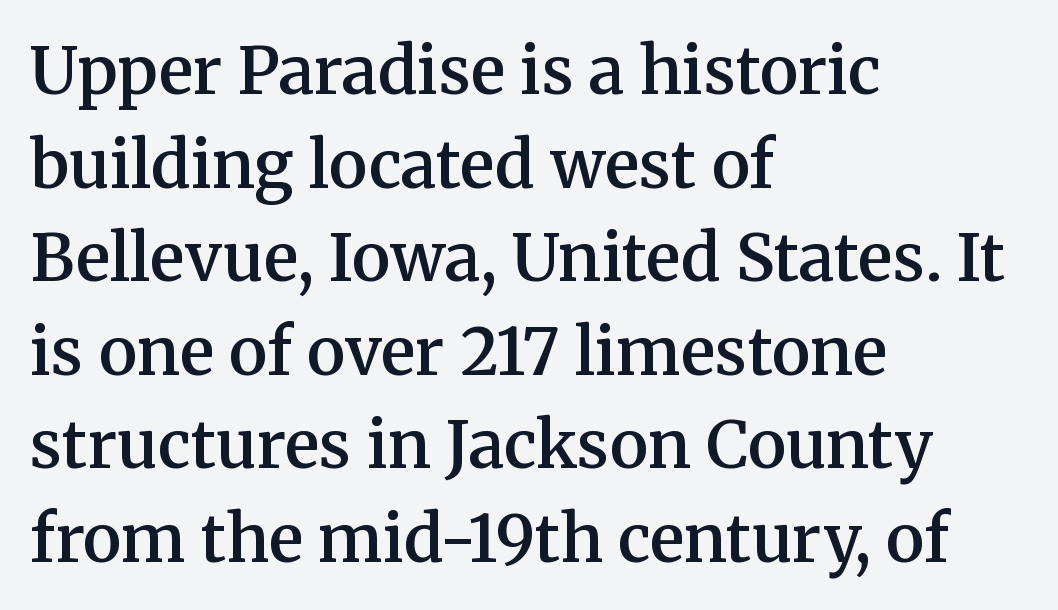
The image shows 65 px semibold serif type, upright; set left-aligned, normal line spacing (1.44x), normal letter spacing, not underlined; medium stroke contrast and a medium x-height.
